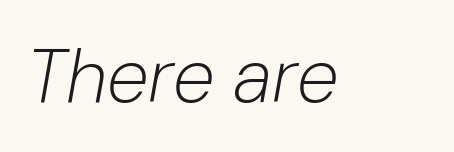
{"italic": "yes", "lean": "right", "slant_degrees": 10, "bold": "no", "weight": "light", "width": "normal", "stroke_contrast": "low", "x_height": "medium", "monospaced": "no", "underline": "no", "letter_spacing": "normal", "letter_spacing_em": 0.0, "glyph_px": 76}
